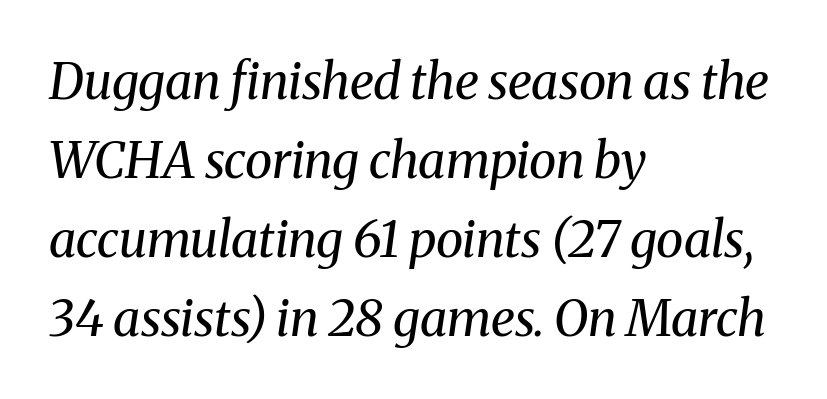
Q: Is the text bold? A: No.
Q: Is the text italic (slanted)? A: Yes, it leans right by about 8 degrees.
Q: Is the typeface a serif or a sans-serif typeface? A: Serif.
Q: Is the text underlined? A: No.
Q: How is the paragraph aligned? A: Left-aligned.
Q: Is the spacing between letters normal or unusually wide? A: Normal.
Q: Is the spacing between lines tight, normal or loose? A: Normal.
Q: Width (condensed, normal, or wide)? A: Normal.
Q: Stroke contrast? A: Medium.
Q: x-height? A: Medium.
Q: Monospaced? A: No.
